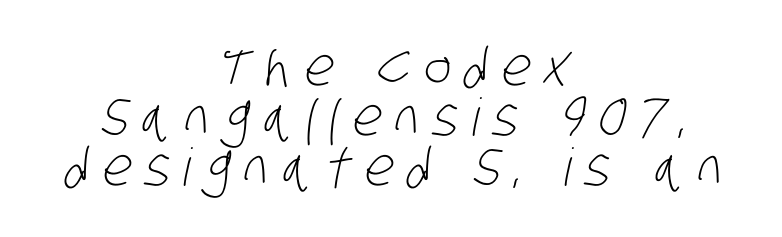
{"serif": "no", "bold": "no", "weight": "light", "width": "condensed", "stroke_contrast": "low", "x_height": "large", "monospaced": "no", "underline": "no", "align": "center", "line_spacing": "tight", "line_spacing_ratio": 0.96, "letter_spacing": "wide", "letter_spacing_em": 0.26, "glyph_px": 52}
